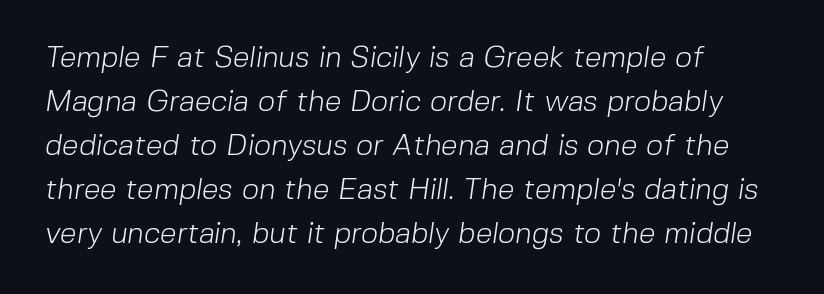
Each letter keeps its own natural width here, so spacing adapts to shape. Unbolded letterforms with no extra heft. Honestly, the row spacing looks completely unremarkable. Left-aligned paragraph, ragged on the right. Does the type have serifs? No, each stem ends abruptly.
